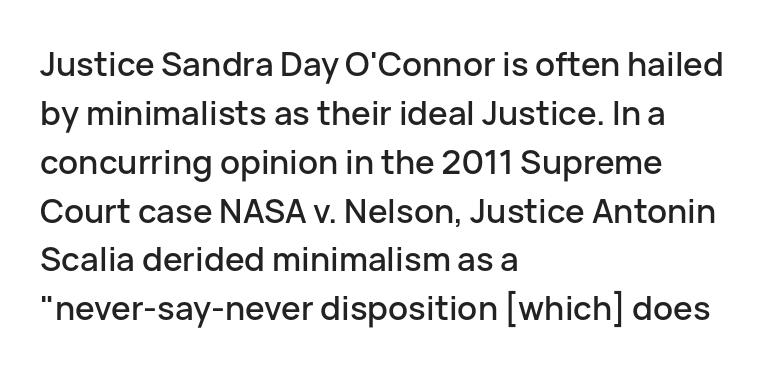
The image shows 33 px sans-serif type, upright; set left-aligned, normal line spacing (1.48x), normal letter spacing, not underlined; low stroke contrast and a medium x-height.
